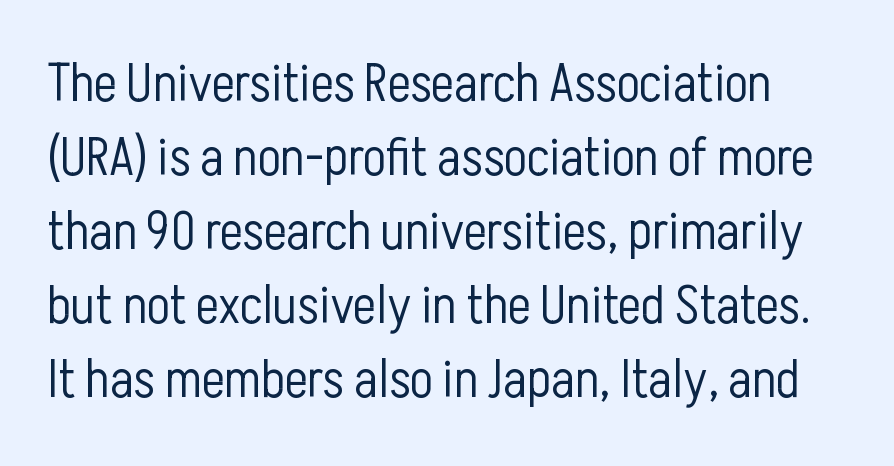
To sum up the face: it is a sans, with no serifs. Ink coverage per letter is moderate at most. Note the varied advance widths — an 'i' is clearly narrower than an 'm'. A bare baseline throughout the passage.
